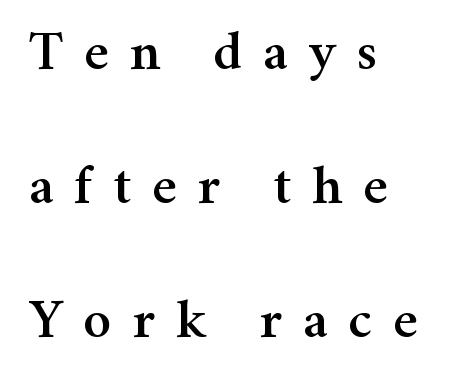
Is this a sans? No — the strokes have serifs. Clear beneath every line of the passage. The passage shown has open, widely tracked lettering throughout. The face used here is proportionally spaced, like ordinary book or web type. The setting favours the left margin, as ordinary paragraphs usually do. Ordinary non-slanted type is in use.
